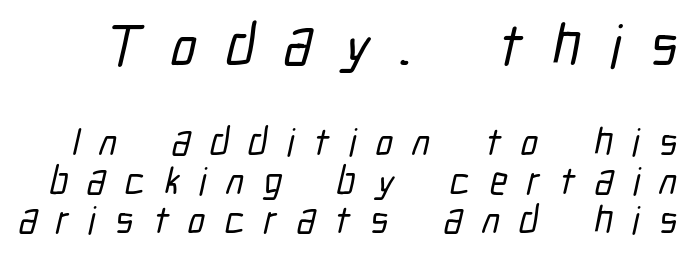
Interline gaps are noticeably narrow in this sample. The face used here is proportionally spaced, like ordinary book or web type. No word sits above an underline. Display-style spreading of the glyphs; the letterfit is very open. This sample uses a sans-serif face. Caption: upper text group enlarged, lower text group reduced.
